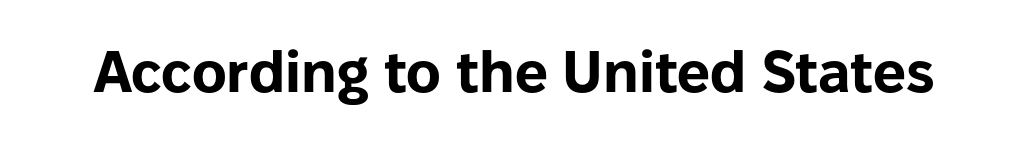
{"serif": "no", "italic": "no", "bold": "yes", "weight": "bold", "width": "normal", "stroke_contrast": "low", "x_height": "medium", "monospaced": "no", "underline": "no", "letter_spacing": "normal", "letter_spacing_em": 0.0, "glyph_px": 58}
